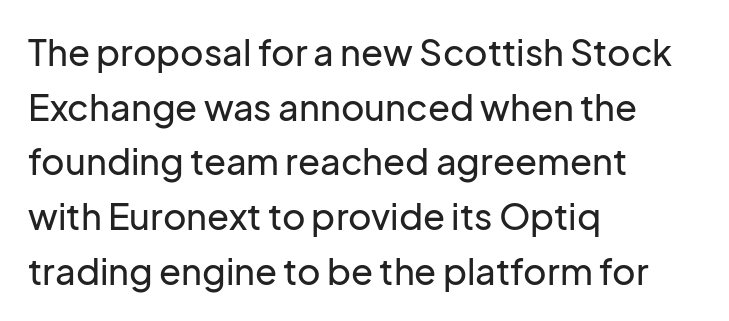
Q: Is the text italic (slanted)? A: No, it is upright.
Q: Is the typeface a serif or a sans-serif typeface? A: Sans-serif.
Q: Is the text underlined? A: No.
Q: How is the paragraph aligned? A: Left-aligned.
Q: Is the spacing between letters normal or unusually wide? A: Normal.
Q: Is the spacing between lines tight, normal or loose? A: Normal.
Q: Width (condensed, normal, or wide)? A: Normal.
Q: Stroke contrast? A: Low.
Q: x-height? A: Medium.
Q: Monospaced? A: No.
